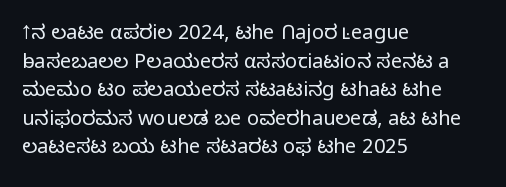
Honestly, the letter spacing is just normal — you wouldn't notice it. Every row of glyphs begins at an identical x-position on the left. The lettering holds an erect, upright posture throughout. A typesetter would call this leading conventional body-copy spacing.
